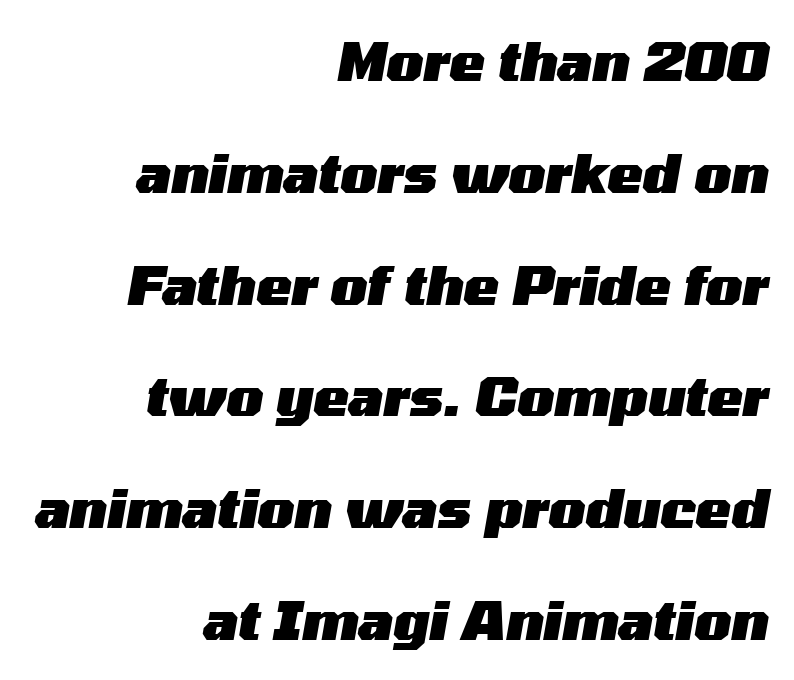
These lines are rendered in a variable-pitch font. The lettering tilts uniformly, giving the passage an italic look. A great deal of white space separates one row of letters from the next. This rendering uses right alignment, leaving the left contour irregular.
